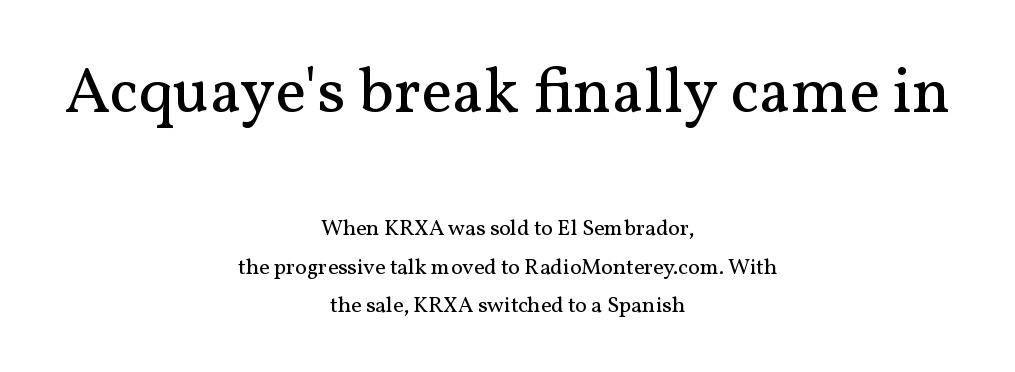
Varying glyph widths throughout — classic text-font behaviour. No extra tracking has been applied to these lines. The paragraph shown floats in the horizontal middle. Underline: absent. Nope, not italic — everything's standing straight.
